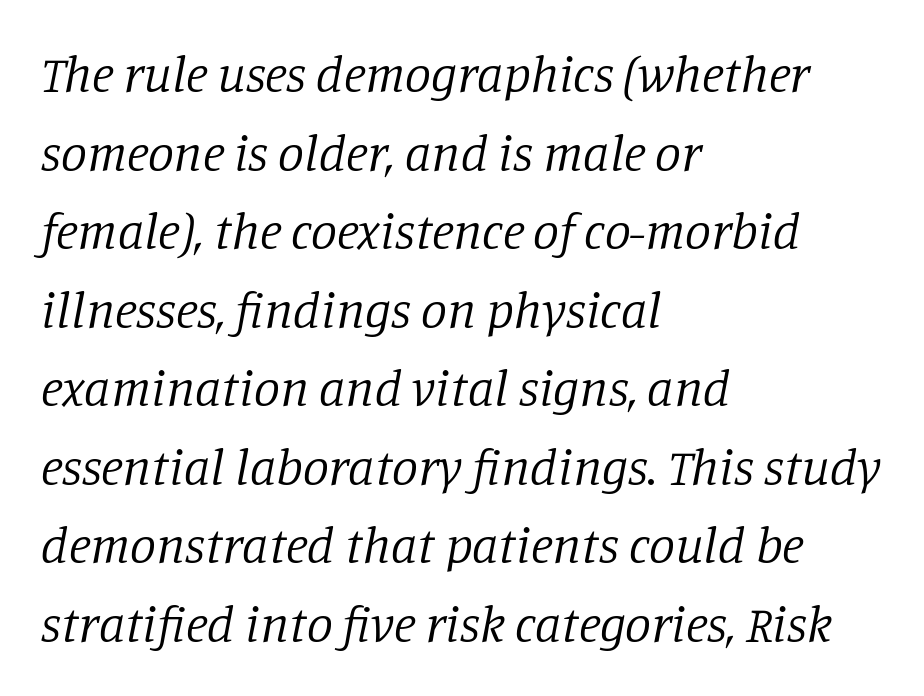
The image shows 52 px regular-weight serif type, italic (leaning right); set left-aligned, normal line spacing (1.51x), normal letter spacing, not underlined; low stroke contrast and a large x-height.
